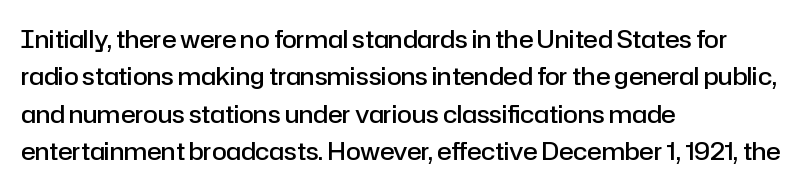
The image shows 24 px text type, upright; set left-aligned, normal line spacing (1.56x), normal letter spacing, not underlined.
